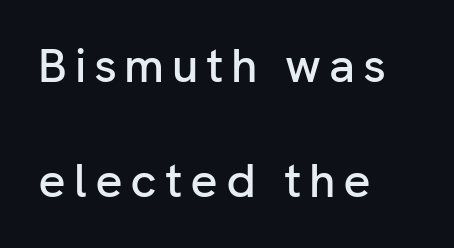
The image shows 48 px sans-serif type, upright; set left-aligned, loose line spacing (2.39x), not underlined; low stroke contrast and a medium x-height.
